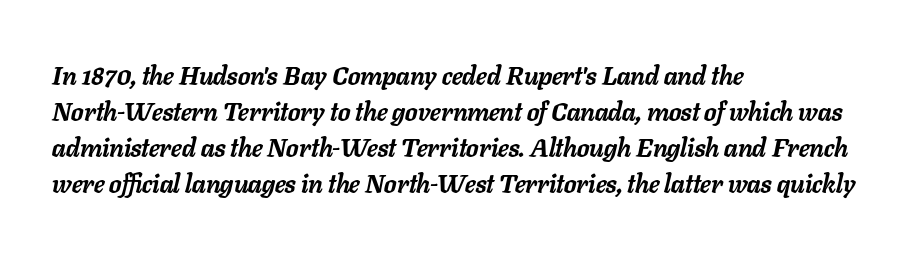
Q: Is the text bold? A: Yes.
Q: Is the text italic (slanted)? A: Yes, it leans right by about 11 degrees.
Q: Is the text underlined? A: No.
Q: How is the paragraph aligned? A: Left-aligned.
Q: Is the spacing between letters normal or unusually wide? A: Normal.
Q: Is the spacing between lines tight, normal or loose? A: Normal.
